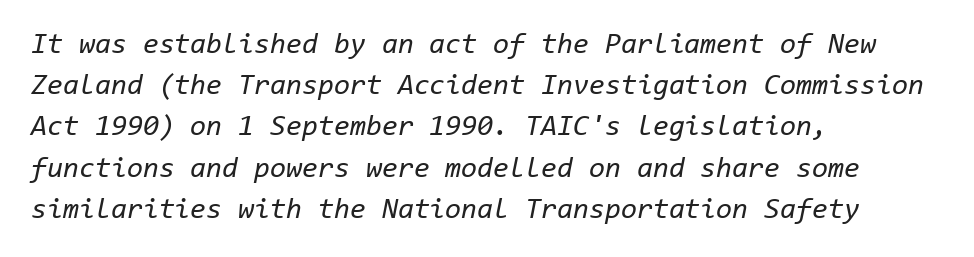
{"italic": "yes", "lean": "right", "slant_degrees": 11, "bold": "no", "weight": "regular", "width": "normal", "stroke_contrast": "low", "x_height": "medium", "monospaced": "yes", "underline": "no", "align": "left", "line_spacing": "normal", "line_spacing_ratio": 1.42, "letter_spacing": "normal", "letter_spacing_em": 0.0, "glyph_px": 29}
